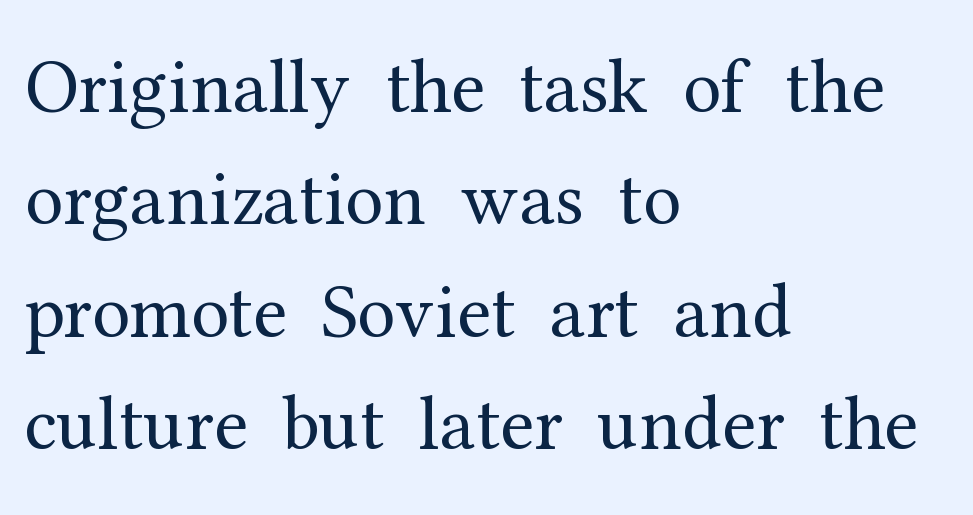
Q: Is the text bold? A: No.
Q: Is the text italic (slanted)? A: No, it is upright.
Q: Is the typeface a serif or a sans-serif typeface? A: Serif.
Q: Is the text underlined? A: No.
Q: How is the paragraph aligned? A: Left-aligned.
Q: Is the spacing between letters normal or unusually wide? A: Normal.
Q: Is the spacing between lines tight, normal or loose? A: Normal.
Q: Width (condensed, normal, or wide)? A: Normal.
Q: Stroke contrast? A: Medium.
Q: x-height? A: Medium.
Q: Monospaced? A: No.
